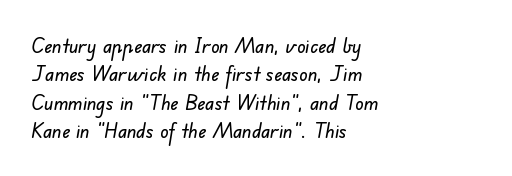
Q: Is the text underlined? A: No.
Q: How is the paragraph aligned? A: Left-aligned.
Q: Is the spacing between letters normal or unusually wide? A: Normal.
Q: Is the spacing between lines tight, normal or loose? A: Normal.
